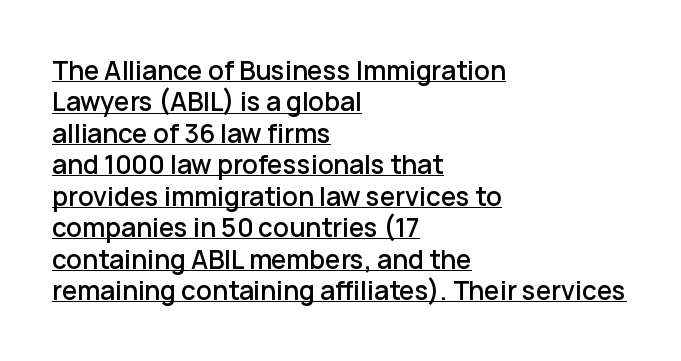
The image shows 26 px text type, upright; set left-aligned, line spacing 1.21x, normal letter spacing, underlined.
